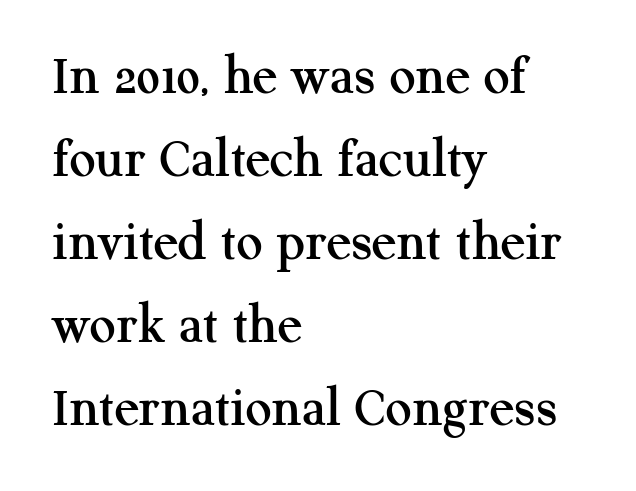
{"serif": "yes", "italic": "no", "width": "normal", "stroke_contrast": "medium", "x_height": "medium", "monospaced": "no", "underline": "no", "align": "left", "line_spacing": "normal", "line_spacing_ratio": 1.43, "letter_spacing": "normal", "letter_spacing_em": 0.0, "glyph_px": 58}
